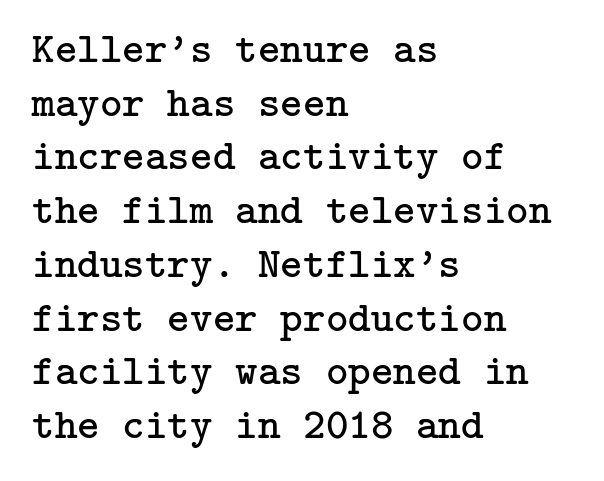
In CSS terms this would be text-align: left. A typesetter would mark this as roman, not italic. The foot of each line stays bare and open. Regular leading.
